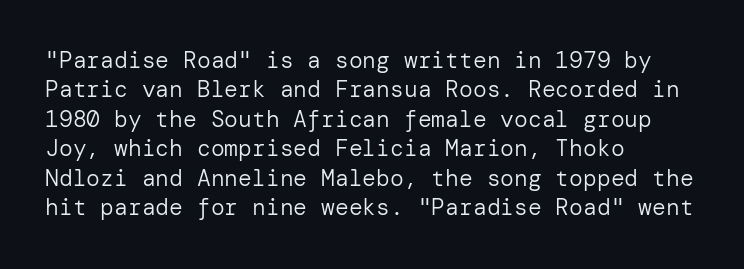
{"italic": "no", "bold": "no", "underline": "no", "align": "left", "line_spacing": "normal", "line_spacing_ratio": 1.28, "letter_spacing": "normal", "letter_spacing_em": 0.0, "glyph_px": 23}
